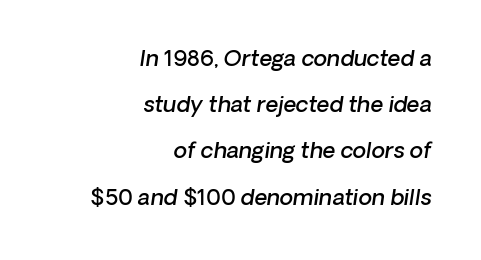
Q: Is the text bold? A: Semi-bold.
Q: Is the text underlined? A: No.
Q: How is the paragraph aligned? A: Right-aligned.
Q: Is the spacing between letters normal or unusually wide? A: Normal.
Q: Is the spacing between lines tight, normal or loose? A: Loose.
